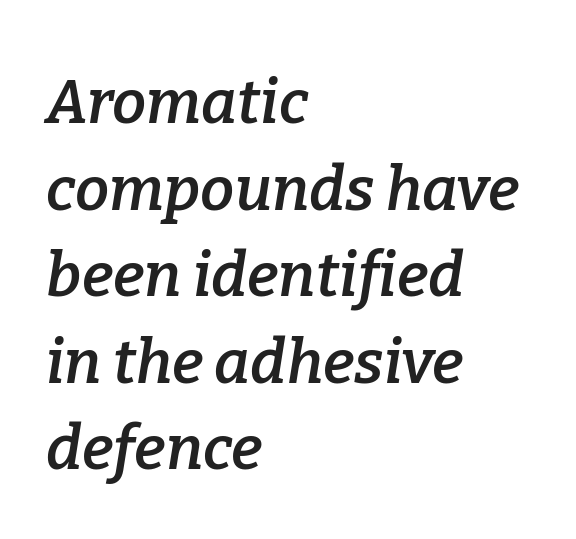
{"serif": "yes", "italic": "yes", "lean": "right", "slant_degrees": 9, "bold": "semi", "weight": "semibold", "width": "normal", "stroke_contrast": "low", "x_height": "medium", "monospaced": "no", "underline": "no", "align": "left", "line_spacing": "normal", "line_spacing_ratio": 1.42, "letter_spacing": "normal", "letter_spacing_em": 0.0, "glyph_px": 61}
